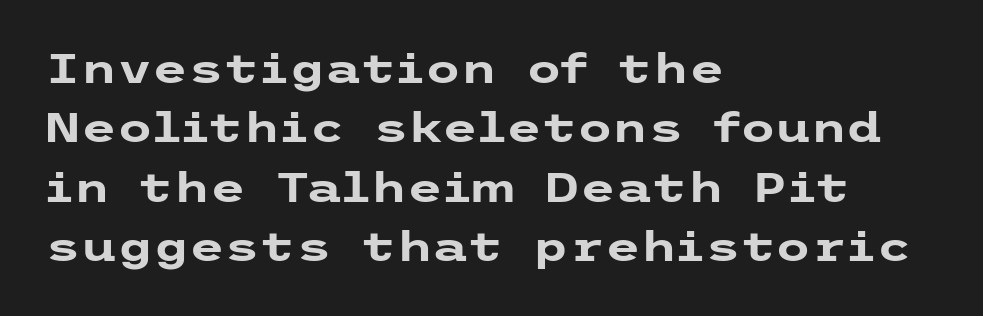
The image shows 41 px heavy, wide sans-serif type, upright; set left-aligned, normal line spacing (1.45x), normal letter spacing, not underlined; low stroke contrast and a medium x-height.
